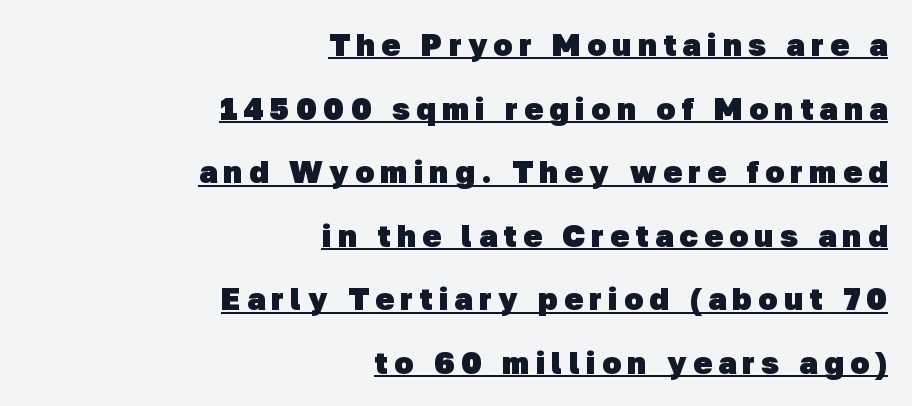
A continuous stroke trails under the words, as in a hyperlink. The ragged edge is on the left, which tells us the setting is flush right. What's the leading like? Stretched, with rows far apart. No feet cap the strokes, marking this as sans-serif type. Typographic density is high because the face is bold.
